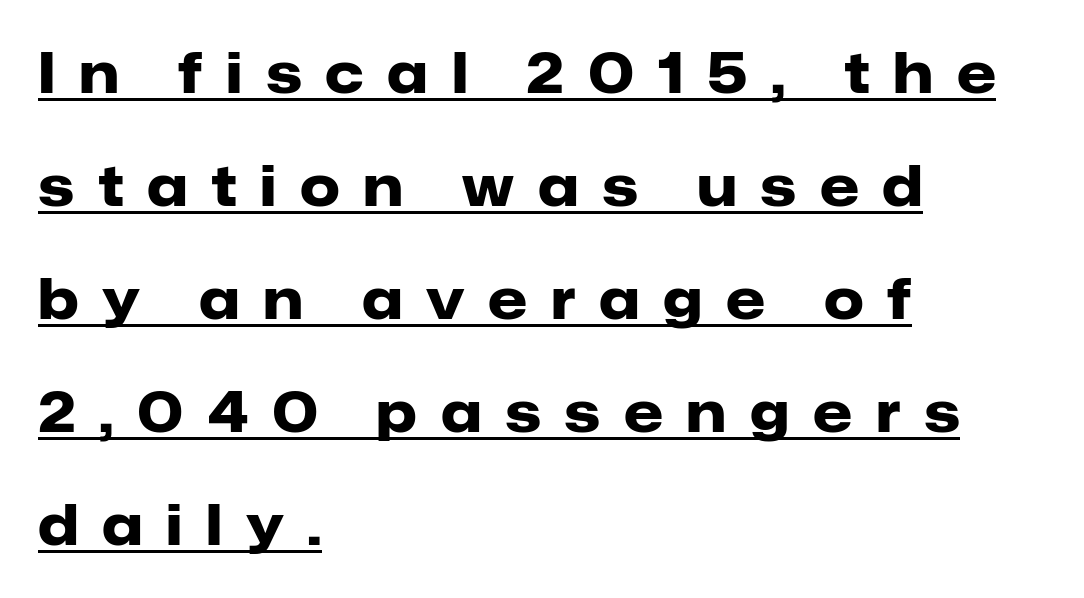
In terms of leading, this rendering errs on the spacious side. The tracking reads as deliberately expanded to a designer's eye. Typographic density is high because the face is bold. I'd call this a sans setting — the letters go barefoot. Character widths vary here, with narrow letters taking less room than wide ones. In designer terms, the underline attribute is active on this setting.
